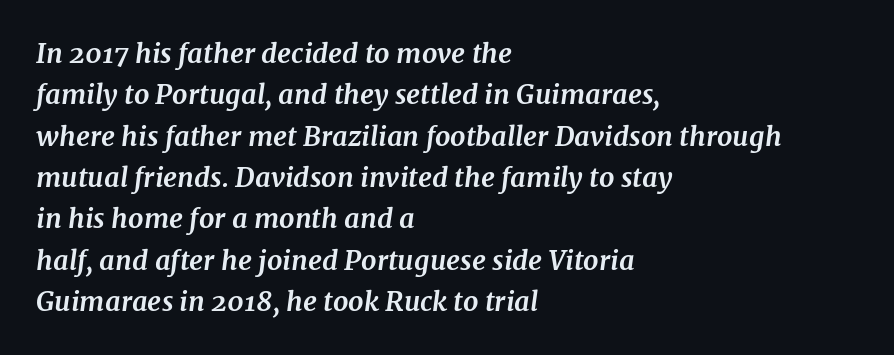
Q: Is the text bold? A: Yes.
Q: Is the text italic (slanted)? A: Yes, it leans right by about 7 degrees.
Q: Is the text underlined? A: No.
Q: How is the paragraph aligned? A: Left-aligned.
Q: Is the spacing between letters normal or unusually wide? A: Normal.
Q: Is the spacing between lines tight, normal or loose? A: Normal.
